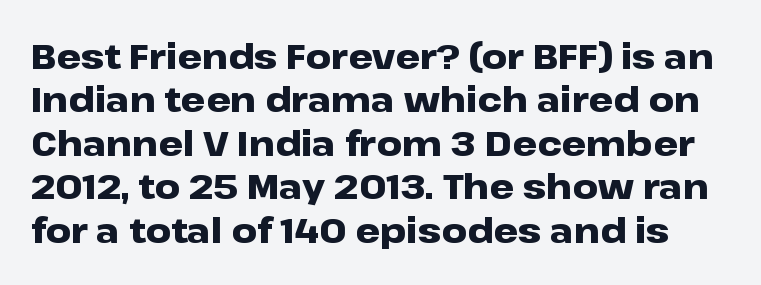
Q: Is the text bold? A: Yes.
Q: Is the text italic (slanted)? A: No, it is upright.
Q: Is the typeface a serif or a sans-serif typeface? A: Sans-serif.
Q: Is the text underlined? A: No.
Q: Is the spacing between letters normal or unusually wide? A: Normal.
Q: Width (condensed, normal, or wide)? A: Wide.
Q: Stroke contrast? A: Low.
Q: x-height? A: Medium.
Q: Monospaced? A: No.
